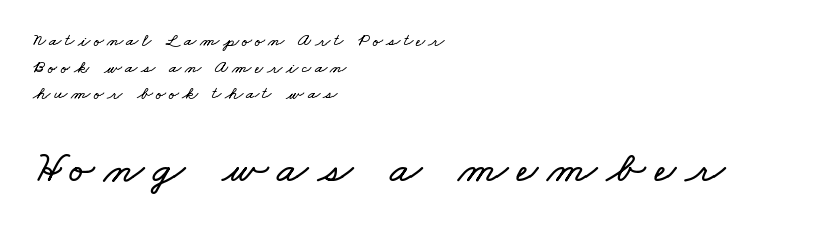
The image shows 46 px wide type; set left-aligned, normal line spacing (1.48x), unusually wide letter spacing (+0.2 em), not underlined; the second (bottom) block is 2.56x larger; low stroke contrast and a small x-height.
